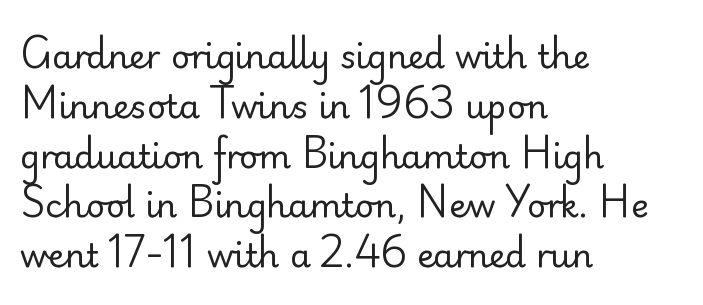
Q: Is the text bold? A: No.
Q: Is the text italic (slanted)? A: No, it is upright.
Q: Is the typeface a serif or a sans-serif typeface? A: Sans-serif.
Q: Is the text underlined? A: No.
Q: How is the paragraph aligned? A: Left-aligned.
Q: Is the spacing between letters normal or unusually wide? A: Normal.
Q: Is the spacing between lines tight, normal or loose? A: Normal.
Q: Width (condensed, normal, or wide)? A: Normal.
Q: Stroke contrast? A: Low.
Q: x-height? A: Small.
Q: Monospaced? A: No.
